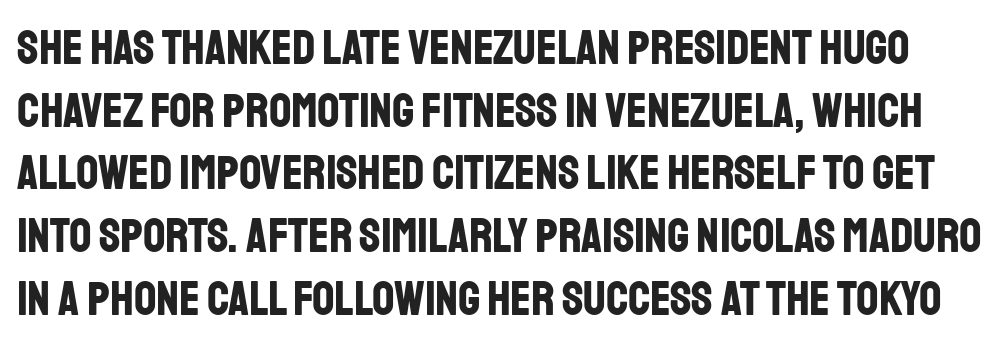
Q: Is the text bold? A: Yes.
Q: Is the text italic (slanted)? A: No, it is upright.
Q: Is the typeface a serif or a sans-serif typeface? A: Sans-serif.
Q: Is the text underlined? A: No.
Q: Is the spacing between letters normal or unusually wide? A: Normal.
Q: Is the spacing between lines tight, normal or loose? A: Normal.
Q: Width (condensed, normal, or wide)? A: Condensed.
Q: Stroke contrast? A: Low.
Q: x-height? A: Large.
Q: Monospaced? A: No.
